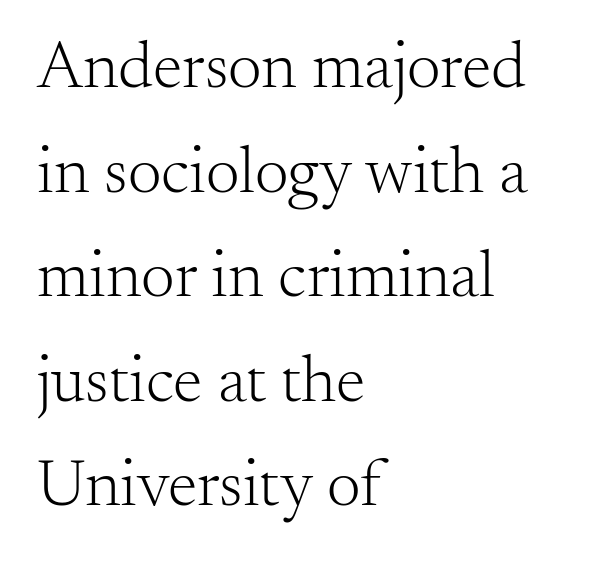
Q: Is the text bold? A: No.
Q: Is the text italic (slanted)? A: No, it is upright.
Q: Is the typeface a serif or a sans-serif typeface? A: Serif.
Q: Is the text underlined? A: No.
Q: How is the paragraph aligned? A: Left-aligned.
Q: Is the spacing between letters normal or unusually wide? A: Normal.
Q: Is the spacing between lines tight, normal or loose? A: Normal.
Q: Width (condensed, normal, or wide)? A: Normal.
Q: Stroke contrast? A: Medium.
Q: x-height? A: Small.
Q: Monospaced? A: No.
